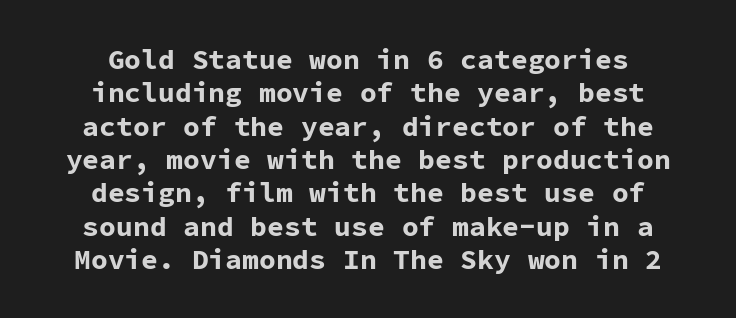
{"serif": "no", "italic": "no", "bold": "yes", "weight": "bold", "width": "normal", "stroke_contrast": "low", "x_height": "medium", "monospaced": "yes", "underline": "no", "align": "center", "line_spacing_ratio": 1.19, "letter_spacing": "normal", "letter_spacing_em": 0.0, "glyph_px": 28}
